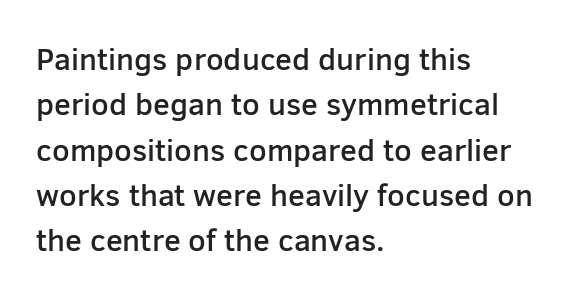
{"serif": "no", "italic": "no", "bold": "semi", "weight": "semibold", "width": "normal", "stroke_contrast": "low", "x_height": "medium", "monospaced": "no", "underline": "no", "align": "left", "line_spacing": "normal", "line_spacing_ratio": 1.46, "letter_spacing": "normal", "letter_spacing_em": 0.0, "glyph_px": 31}
